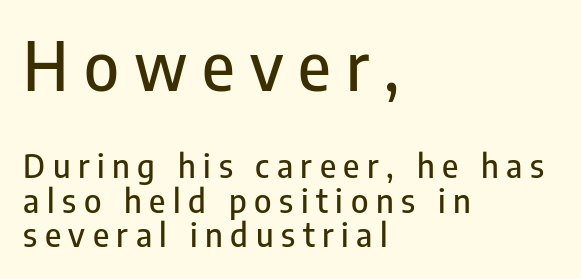
The image shows 66 px condensed sans-serif type, upright; set left-aligned, tight line spacing (1.04x), unusually wide letter spacing (+0.23 em), not underlined; the first (top) block is 2.0x larger; low stroke contrast and a medium x-height.
